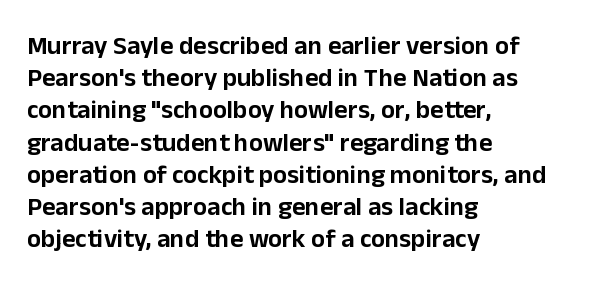
You could call the tracking neutral — neither tight nor loose. Posture: upright roman. Which margin do the lines hug? The left one — the right edge is uneven. Decoration check: the copy has no underline.
